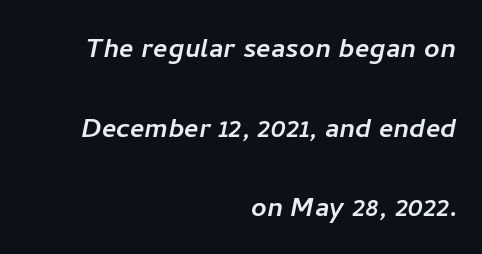
Q: Is the typeface a serif or a sans-serif typeface? A: Sans-serif.
Q: Is the text underlined? A: No.
Q: How is the paragraph aligned? A: Right-aligned.
Q: Is the spacing between letters normal or unusually wide? A: Normal.
Q: Is the spacing between lines tight, normal or loose? A: Loose.
Q: Width (condensed, normal, or wide)? A: Normal.
Q: Stroke contrast? A: Low.
Q: x-height? A: Medium.
Q: Monospaced? A: No.
